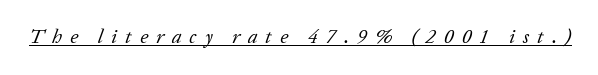
Q: Is the text bold? A: No.
Q: Is the text italic (slanted)? A: Yes, it leans right by about 20 degrees.
Q: Is the text underlined? A: Yes.
Q: Is the spacing between letters normal or unusually wide? A: Unusually wide.
